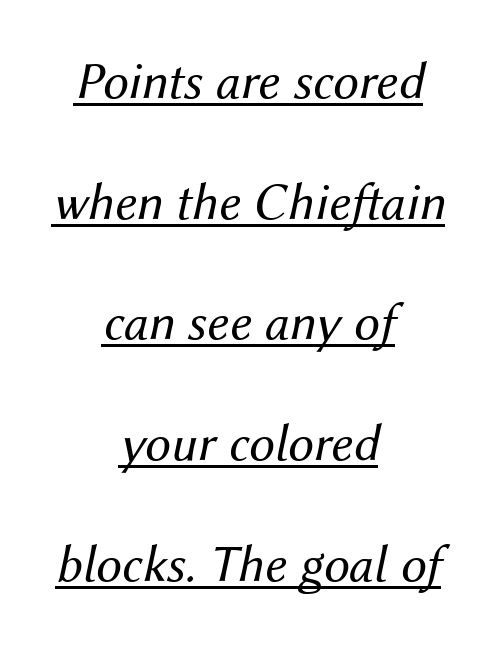
The image shows 52 px regular-weight type, italic (leaning right); set centered, loose line spacing (2.32x), normal letter spacing, underlined; medium stroke contrast and a medium x-height.
